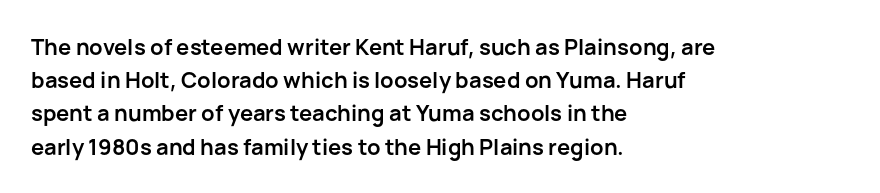
{"italic": "no", "bold": "yes", "underline": "no", "align": "left", "line_spacing": "normal", "line_spacing_ratio": 1.51, "letter_spacing": "normal", "letter_spacing_em": 0.0, "glyph_px": 22}
